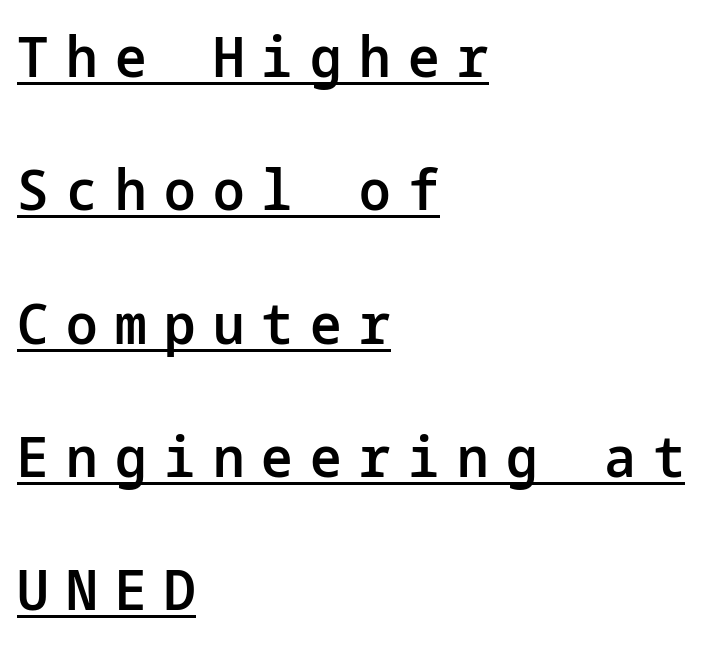
Designer's note — italics off, roman on. Summary of weight: moderately heavy, a semibold. The space between consecutive lines is lavish. A sans-serif font was chosen for this passage.
